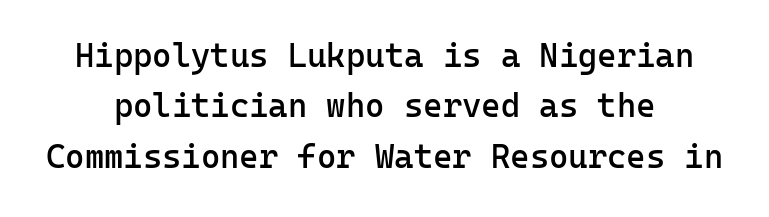
The whitespace from short lines is split evenly between both sides. The glyphs in this specimen are sans serif. A typesetter would call this monospace, since all characters share one set width. These lines carry some extra weight — a demibold, not a full bold. Glance below the letters and you will spot only blank space. Each word holds together tightly as a unit, with standard inter-letter gaps.
